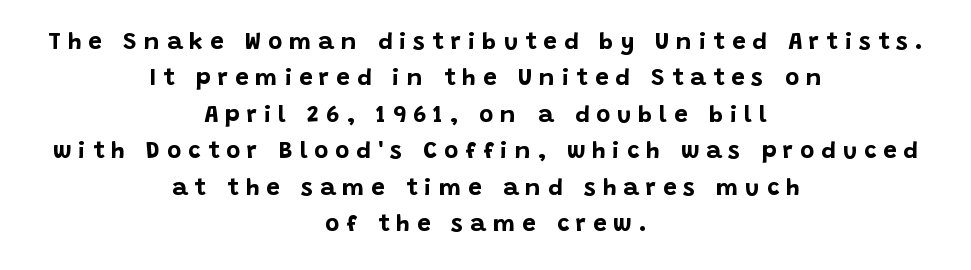
Q: Is the text bold? A: Yes.
Q: Is the text italic (slanted)? A: No, it is upright.
Q: Is the text underlined? A: No.
Q: How is the paragraph aligned? A: Centered.
Q: Is the spacing between letters normal or unusually wide? A: Unusually wide.
Q: Is the spacing between lines tight, normal or loose? A: Normal.
